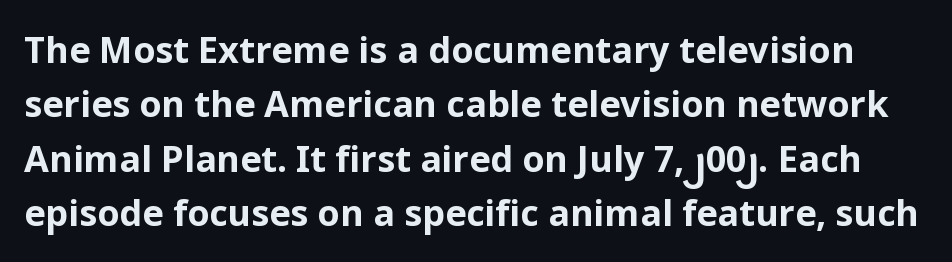
{"serif": "no", "italic": "no", "bold": "yes", "weight": "bold", "width": "normal", "stroke_contrast": "low", "x_height": "medium", "monospaced": "no", "underline": "no", "line_spacing": "normal", "line_spacing_ratio": 1.51, "letter_spacing": "normal", "letter_spacing_em": 0.0, "glyph_px": 36}
